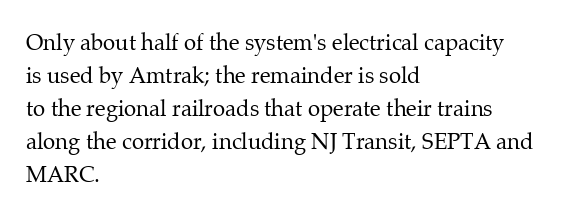
Q: Is the text bold? A: No.
Q: Is the text italic (slanted)? A: No, it is upright.
Q: Is the text underlined? A: No.
Q: How is the paragraph aligned? A: Left-aligned.
Q: Is the spacing between letters normal or unusually wide? A: Normal.
Q: Is the spacing between lines tight, normal or loose? A: Normal.
